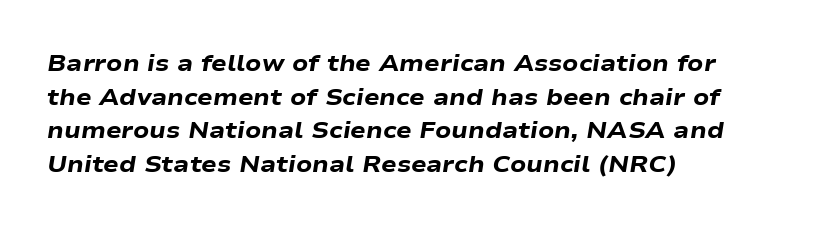
Q: Is the text bold? A: Yes.
Q: Is the text italic (slanted)? A: Yes, it leans right by about 9 degrees.
Q: Is the text underlined? A: No.
Q: How is the paragraph aligned? A: Left-aligned.
Q: Is the spacing between letters normal or unusually wide? A: Normal.
Q: Is the spacing between lines tight, normal or loose? A: Normal.
